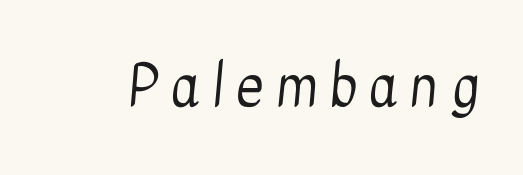
The image shows 54 px regular-weight, condensed sans-serif type; set unusually wide letter spacing (+0.23 em), not underlined; low stroke contrast and a medium x-height.
